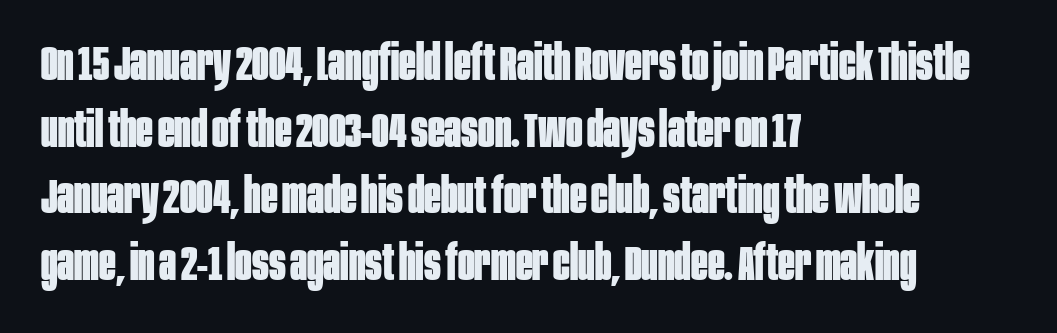
{"serif": "no", "italic": "no", "bold": "yes", "weight": "bold", "width": "condensed", "stroke_contrast": "low", "x_height": "large", "monospaced": "no", "underline": "no", "align": "left", "line_spacing": "normal", "line_spacing_ratio": 1.36, "letter_spacing": "normal", "letter_spacing_em": 0.0, "glyph_px": 49}
